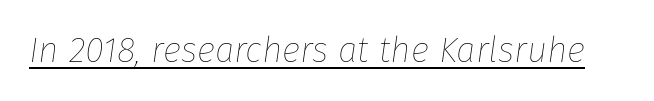
The letters sit at their default tracking, neither squeezed nor spread. Italic: yes, the glyphs are oblique. Think of a printed novel: that variable character pitch is what you see here. Check the space under the baseline: a stroke is drawn there. Is this a heavy cut? Hardly; it is regular or lighter.
